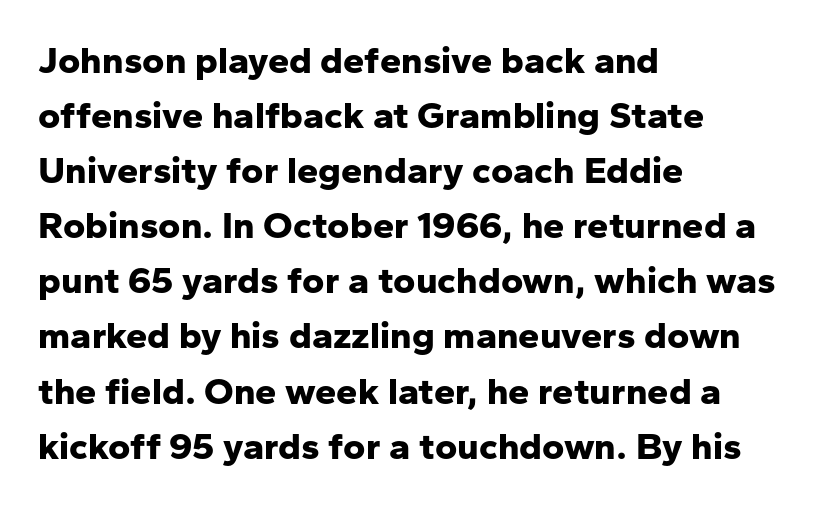
The image shows 38 px bold sans-serif type, upright; set left-aligned, normal line spacing (1.45x), normal letter spacing, not underlined; low stroke contrast and a medium x-height.
